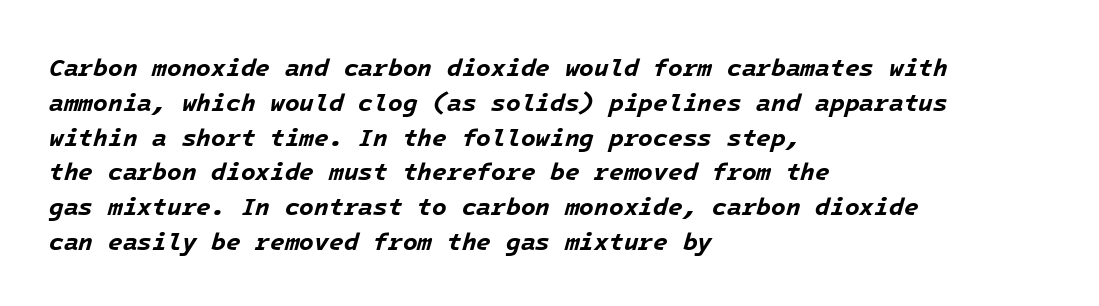
The image shows 24 px bold type, italic (leaning right); set left-aligned, normal line spacing (1.45x), normal letter spacing, not underlined.
